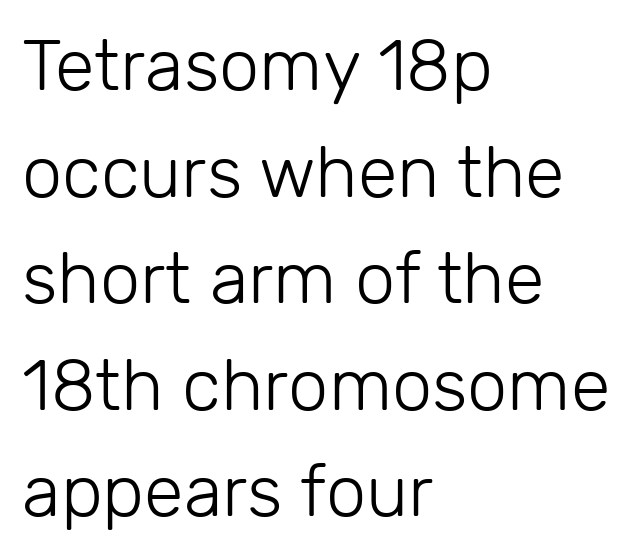
{"serif": "no", "italic": "no", "bold": "no", "weight": "light", "width": "normal", "stroke_contrast": "low", "x_height": "medium", "monospaced": "no", "underline": "no", "align": "left", "line_spacing": "normal", "line_spacing_ratio": 1.48, "letter_spacing": "normal", "letter_spacing_em": 0.0, "glyph_px": 72}
